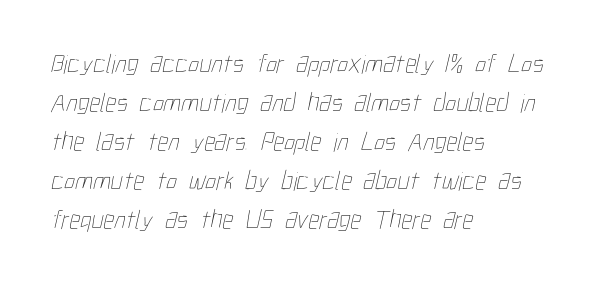
Q: Is the text bold? A: No.
Q: Is the text underlined? A: No.
Q: How is the paragraph aligned? A: Left-aligned.
Q: Is the spacing between letters normal or unusually wide? A: Normal.
Q: Is the spacing between lines tight, normal or loose? A: Normal.
